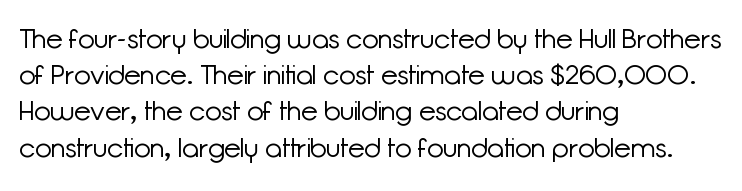
Q: Is the text bold? A: No.
Q: Is the text italic (slanted)? A: No, it is upright.
Q: Is the text underlined? A: No.
Q: How is the paragraph aligned? A: Left-aligned.
Q: Is the spacing between letters normal or unusually wide? A: Normal.
Q: Is the spacing between lines tight, normal or loose? A: Normal.
